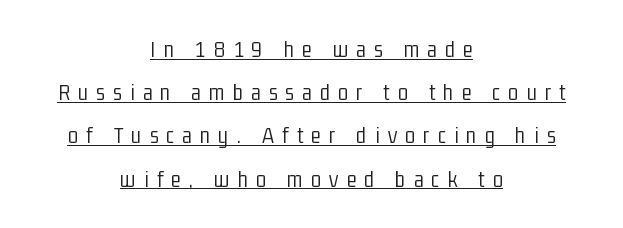
Notice how a bar underscores the lettering throughout. Does the lettering tilt? It doesn't — this is upright. Teacher's note: observe the equal gaps on both sides — that is centered alignment. No letter is thick-stroked: the sample isn't bold. The type is letterspaced generously, with wide tracking.
